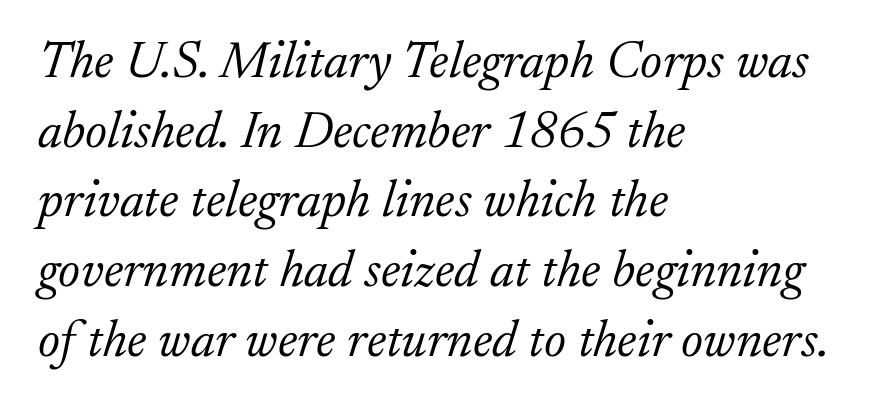
Q: Is the text bold? A: No.
Q: Is the text italic (slanted)? A: Yes, it leans right by about 17 degrees.
Q: Is the typeface a serif or a sans-serif typeface? A: Serif.
Q: Is the text underlined? A: No.
Q: How is the paragraph aligned? A: Left-aligned.
Q: Is the spacing between letters normal or unusually wide? A: Normal.
Q: Is the spacing between lines tight, normal or loose? A: Normal.
Q: Width (condensed, normal, or wide)? A: Normal.
Q: Stroke contrast? A: Low.
Q: x-height? A: Small.
Q: Monospaced? A: No.
